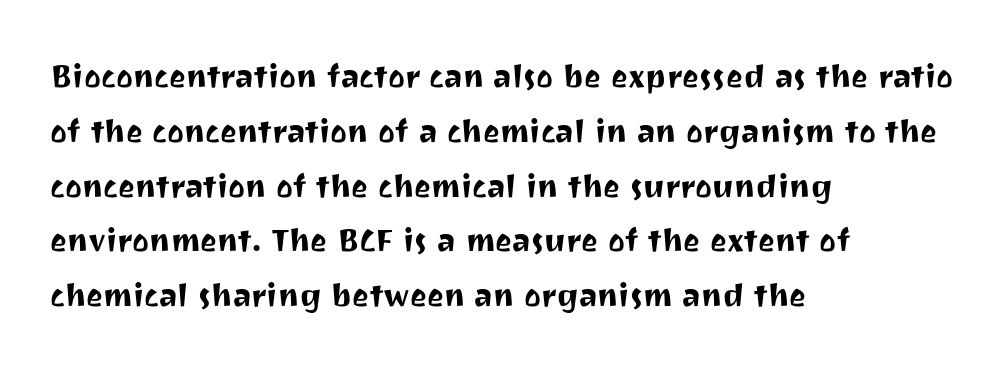
Unlike a traditional serif, this face leaves its strokes unadorned. Vertical strokes here are truly vertical. Notice how the passage keeps a crisp vertical edge on the left only. The designer left line spacing at the default.
